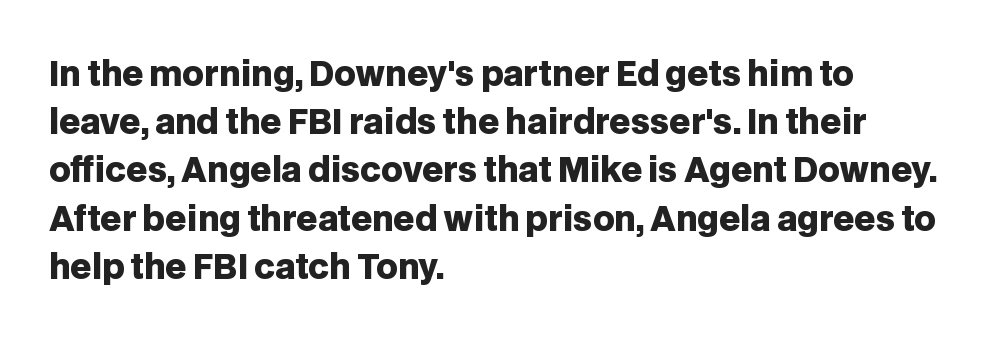
Q: Is the text bold? A: Yes.
Q: Is the text italic (slanted)? A: No, it is upright.
Q: Is the typeface a serif or a sans-serif typeface? A: Sans-serif.
Q: Is the text underlined? A: No.
Q: How is the paragraph aligned? A: Left-aligned.
Q: Is the spacing between letters normal or unusually wide? A: Normal.
Q: Is the spacing between lines tight, normal or loose? A: Normal.
Q: Width (condensed, normal, or wide)? A: Normal.
Q: Stroke contrast? A: Low.
Q: x-height? A: Large.
Q: Monospaced? A: No.
